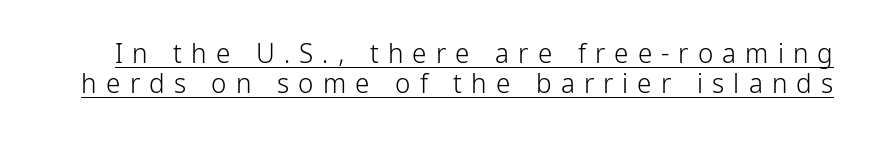
Q: Is the text bold? A: No.
Q: Is the text italic (slanted)? A: No, it is upright.
Q: Is the text underlined? A: Yes.
Q: Is the spacing between letters normal or unusually wide? A: Unusually wide.
